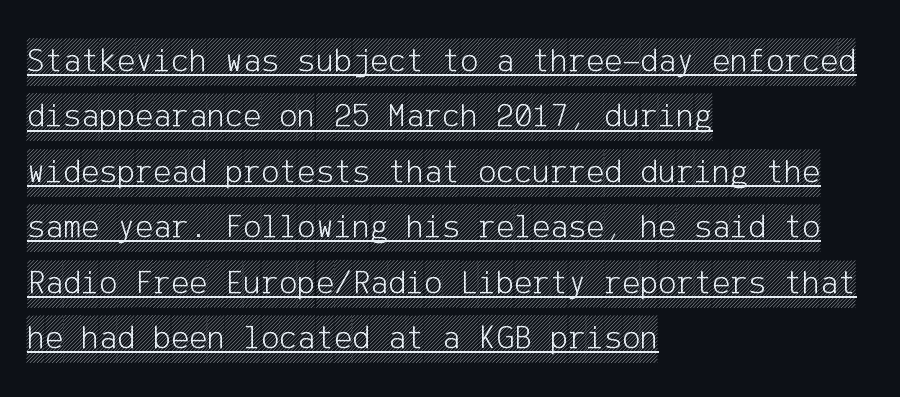
Students, note that the glyphs here touch the page at normal intervals. The lines sit at an ordinary, default distance from one another. The compositor pushed each line to the left boundary. Unlike italic type, these characters show no tilt at all. You can see a thin bar hugging the bottom of the glyphs.
